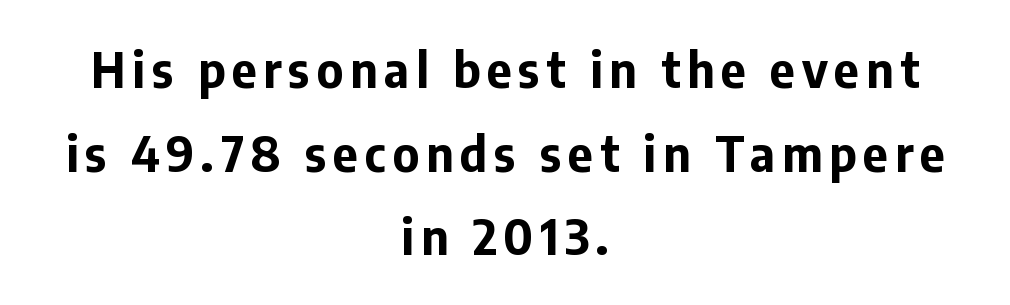
{"serif": "no", "italic": "no", "bold": "yes", "weight": "bold", "width": "normal", "stroke_contrast": "low", "x_height": "medium", "monospaced": "no", "underline": "no", "align": "center", "line_spacing_ratio": 1.74, "glyph_px": 48}
